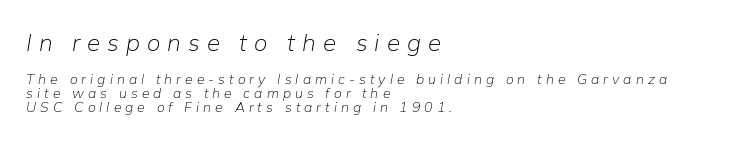
The zone under the glyphs is completely vacant. Honestly, the letter spacing is so wide it's the main thing you notice. Character size in the leading block exceeds that of the trailing block. A student would call this left alignment; a typographer would say flush left, rag right. This is not heavy type; no bold has been used.
